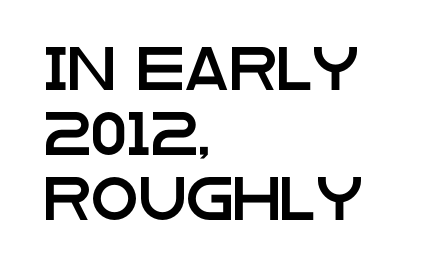
To sum up the face: it is a sans, with no serifs. Where is the straight margin? On the left. Rendered with straight, roman letterforms. What stands out about the letter spacing? Nothing — it is the standard amount. The strip under each line holds only bare page.
